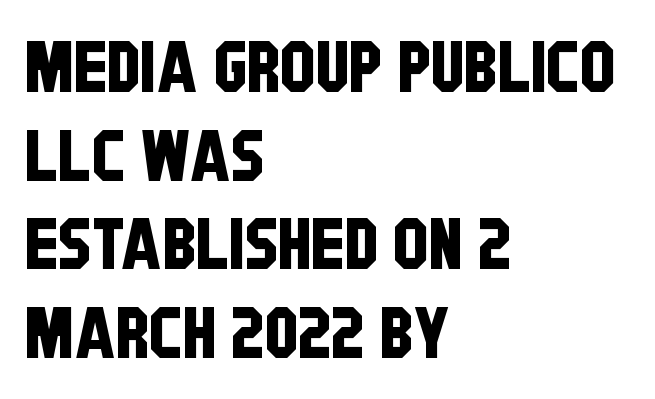
The image shows 71 px condensed sans-serif type; set left-aligned, normal line spacing (1.25x), normal letter spacing, not underlined; low stroke contrast and a large x-height.
